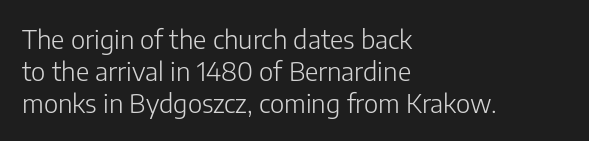
The passage shown is not underscored anywhere. Words appear dense and cohesive because spacing is normal. Alignment: flush left. Unlike italic type, these characters show no tilt at all.
